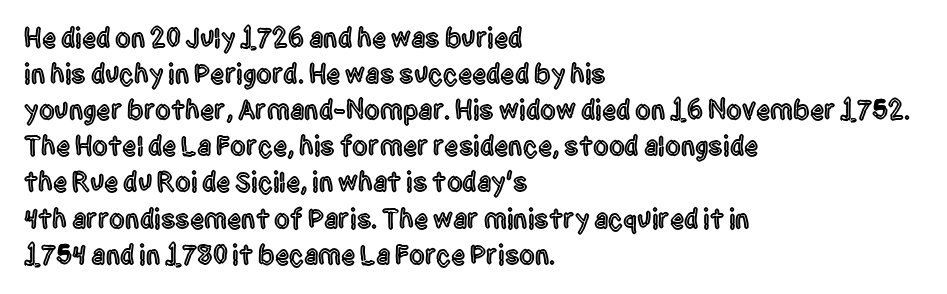
The image shows 28 px condensed sans-serif type, upright; set left-aligned, normal line spacing (1.29x), normal letter spacing, not underlined; a large x-height.
